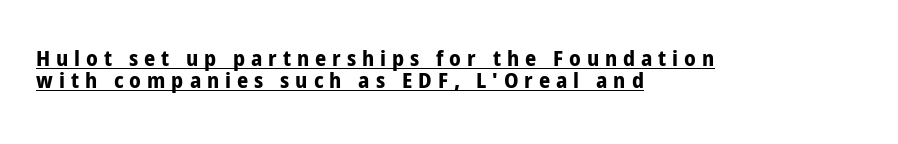
Q: Is the text bold? A: Yes.
Q: Is the text italic (slanted)? A: No, it is upright.
Q: Is the text underlined? A: Yes.
Q: How is the paragraph aligned? A: Left-aligned.
Q: Is the spacing between letters normal or unusually wide? A: Unusually wide.
Q: Is the spacing between lines tight, normal or loose? A: Tight.
